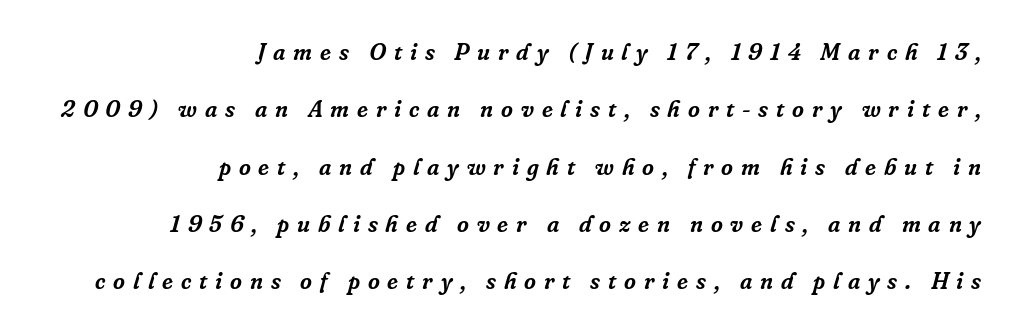
In CSS terms this would be text-align: right. These lines were composed using italics. Words float on clear page, feet unadorned. Tracking here is generous; glyphs stand well apart from one another. If you measured baseline to baseline, you'd find a long distance.
